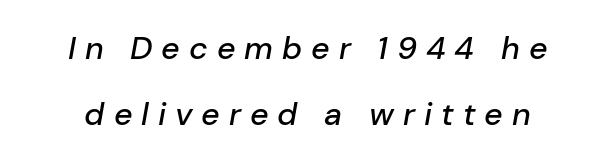
{"italic": "yes", "lean": "right", "slant_degrees": 10, "width": "normal", "stroke_contrast": "low", "x_height": "medium", "monospaced": "no", "underline": "no", "line_spacing": "loose", "line_spacing_ratio": 2.06, "letter_spacing": "wide", "letter_spacing_em": 0.28, "glyph_px": 32}
